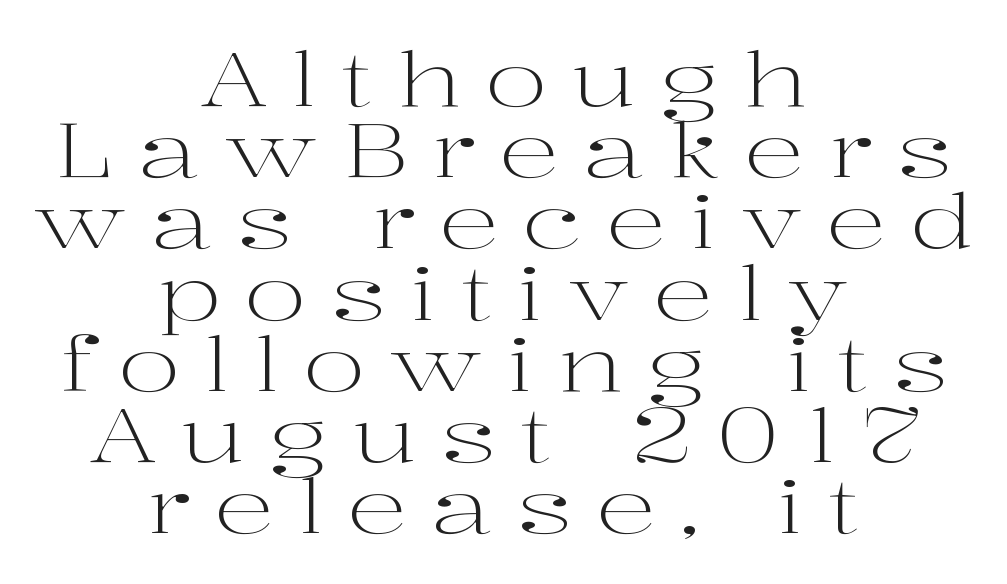
The image shows 75 px light, wide serif type, upright; set centered, tight line spacing (0.95x), unusually wide letter spacing (+0.32 em), not underlined; high stroke contrast and a medium x-height.
